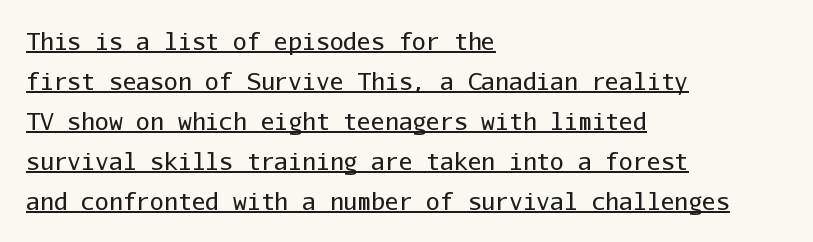
The image shows 23 px text type, upright; set left-aligned, line spacing 1.74x, normal letter spacing, underlined.
